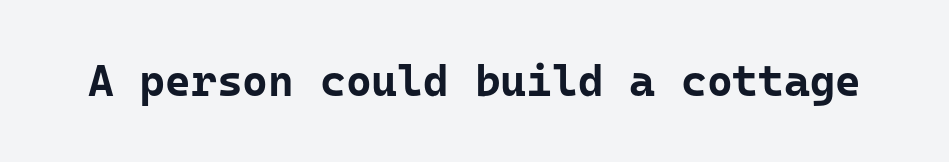
What kind of face is this? One without serifs — a sans. No word sits above an underline. Short note: letters normally spaced. The face used here has the dense, thick strokes of a bold. Ordinary non-slanted type is in use.
